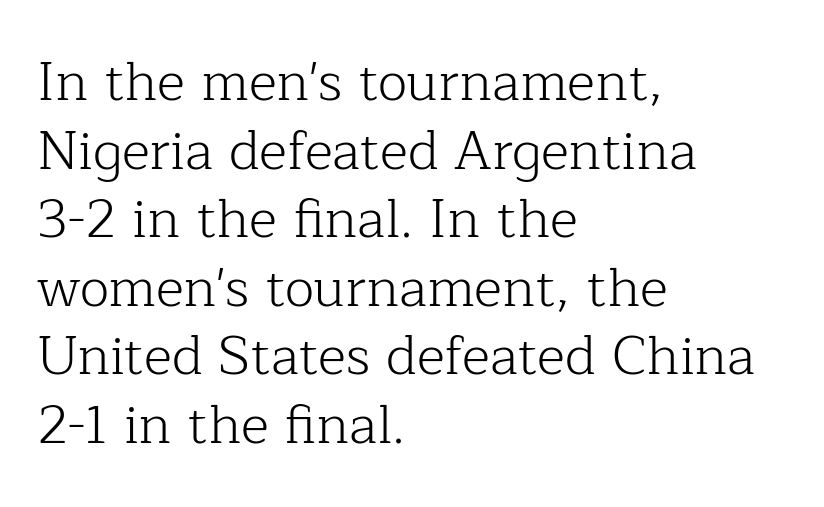
{"serif": "yes", "italic": "no", "bold": "no", "weight": "light", "width": "normal", "stroke_contrast": "low", "x_height": "medium", "monospaced": "no", "underline": "no", "align": "left", "line_spacing": "normal", "line_spacing_ratio": 1.27, "letter_spacing": "normal", "letter_spacing_em": 0.0, "glyph_px": 54}
